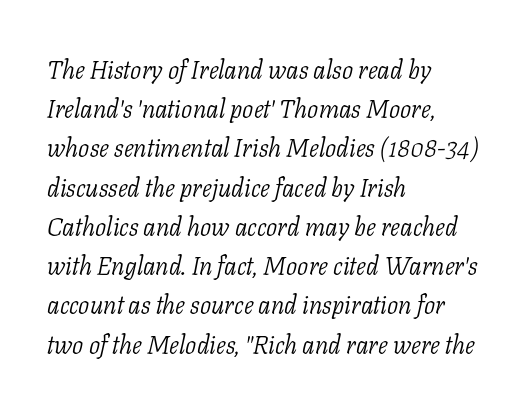
Q: Is the text bold? A: No.
Q: Is the text italic (slanted)? A: Yes, it leans right by about 11 degrees.
Q: Is the text underlined? A: No.
Q: How is the paragraph aligned? A: Left-aligned.
Q: Is the spacing between letters normal or unusually wide? A: Normal.
Q: Is the spacing between lines tight, normal or loose? A: Normal.
